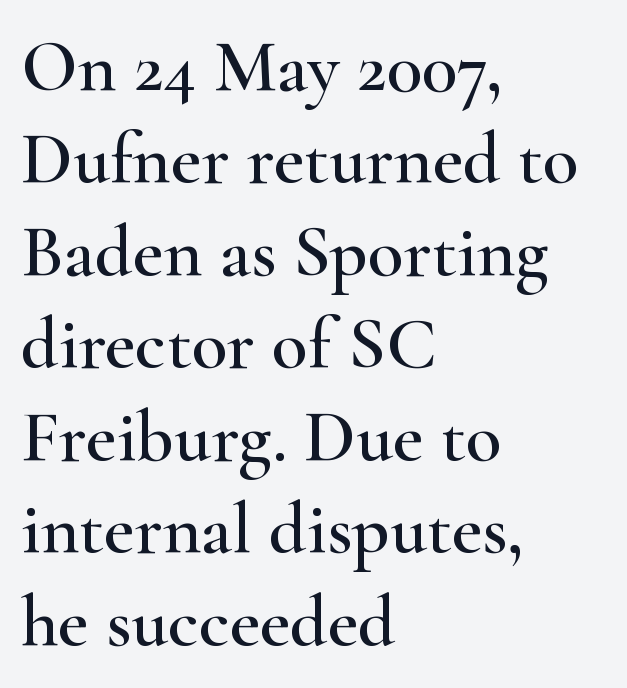
The image shows 74 px wide serif type, upright; set left-aligned, normal line spacing (1.25x), normal letter spacing, not underlined; high stroke contrast and a small x-height.
